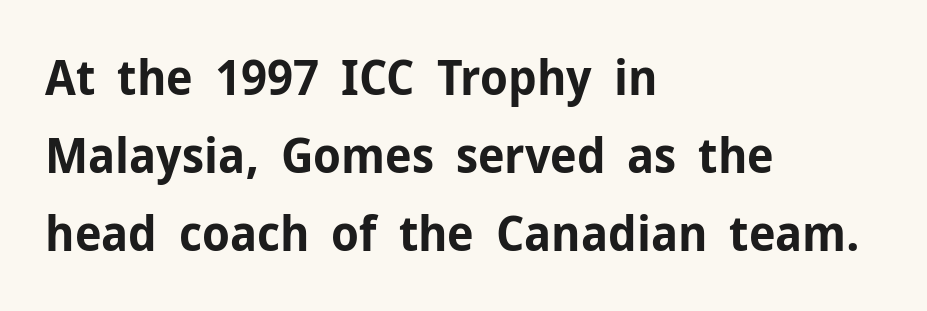
Q: Is the text bold? A: Yes.
Q: Is the text italic (slanted)? A: No, it is upright.
Q: Is the typeface a serif or a sans-serif typeface? A: Sans-serif.
Q: Is the text underlined? A: No.
Q: How is the paragraph aligned? A: Left-aligned.
Q: Is the spacing between letters normal or unusually wide? A: Normal.
Q: Is the spacing between lines tight, normal or loose? A: Normal.
Q: Width (condensed, normal, or wide)? A: Normal.
Q: Stroke contrast? A: Low.
Q: x-height? A: Medium.
Q: Monospaced? A: No.
